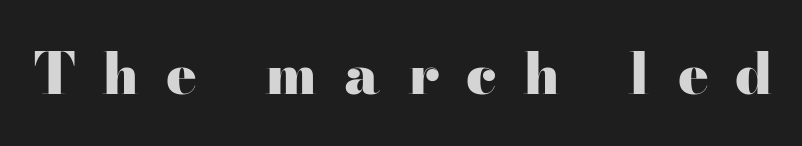
The image shows 57 px heavy, wide serif type, upright; set unusually wide letter spacing (+0.47 em), not underlined; high stroke contrast and a small x-height.
